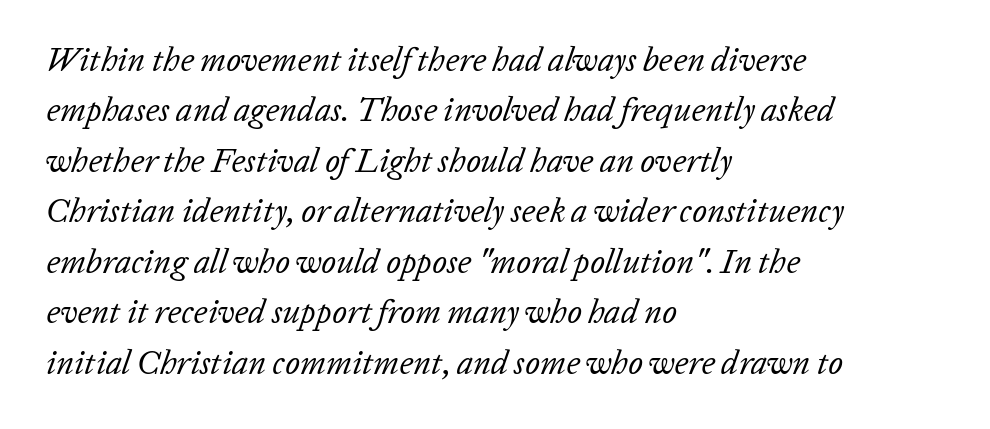
Beneath every word, the page is bare. Italic? Definitely — the glyphs are oblique. Baseline-to-baseline distance is the conventional proportion of letter height. Letters have the restrained weight of plain body copy at most. The compositor pushed each line to the left boundary. You could not count columns in this text — the font is proportionally spaced.
